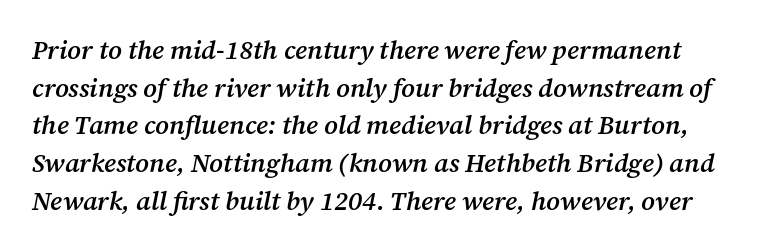
This is oblique type, the kind used for emphasis or titles. How would I describe the line gaps? Plain and ordinary. Notice the strokes are somewhat thickened but not fully heavy: this is a semibold. The horizontal fit of the characters is conventional and even. Words float on clear page, feet unadorned.
